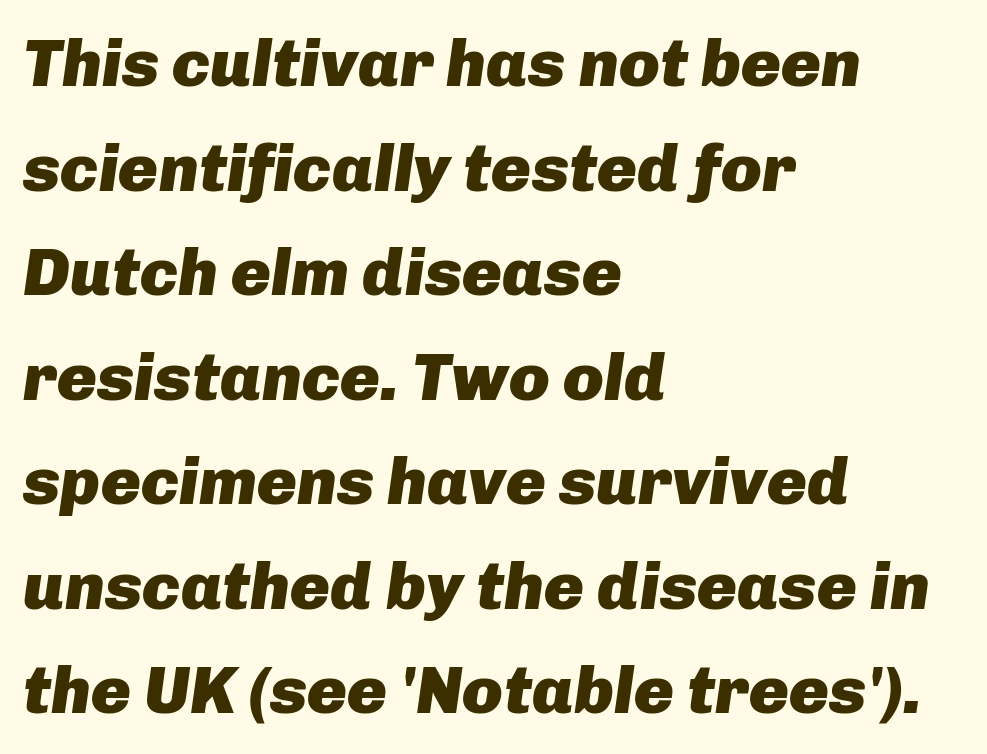
The image shows 67 px heavy type, italic (leaning right); set left-aligned, normal line spacing (1.56x), normal letter spacing, not underlined; low stroke contrast and a medium x-height.
